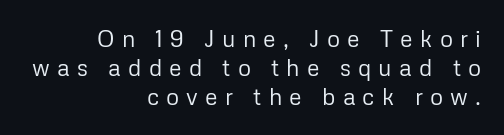
A typesetter would call this heavily tracked-out type. Underlining? Definitely not there. Each stroke keeps to a modest, everyday thickness or less. Leading matches the norm, producing a regular column. Line endings align vertically; line beginnings do not.
